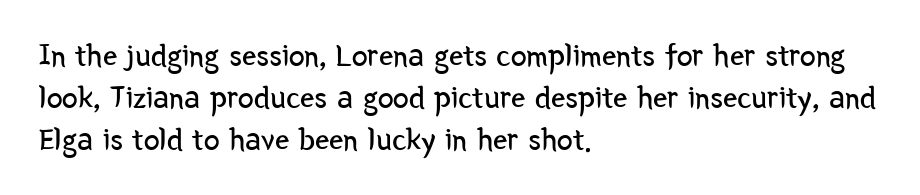
The image shows 32 px regular-weight, condensed sans-serif type, upright; set left-aligned, normal line spacing (1.31x), normal letter spacing, not underlined; low stroke contrast and a medium x-height.
